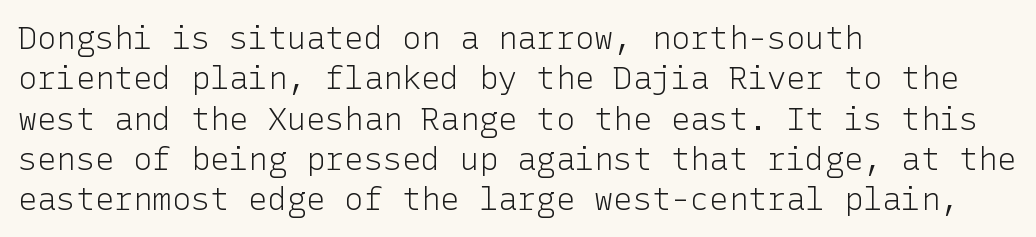
Q: Is the text bold? A: No.
Q: Is the text italic (slanted)? A: No, it is upright.
Q: Is the typeface a serif or a sans-serif typeface? A: Sans-serif.
Q: Is the text underlined? A: No.
Q: How is the paragraph aligned? A: Left-aligned.
Q: Is the spacing between letters normal or unusually wide? A: Normal.
Q: Is the spacing between lines tight, normal or loose? A: Normal.
Q: Width (condensed, normal, or wide)? A: Normal.
Q: Stroke contrast? A: Low.
Q: x-height? A: Medium.
